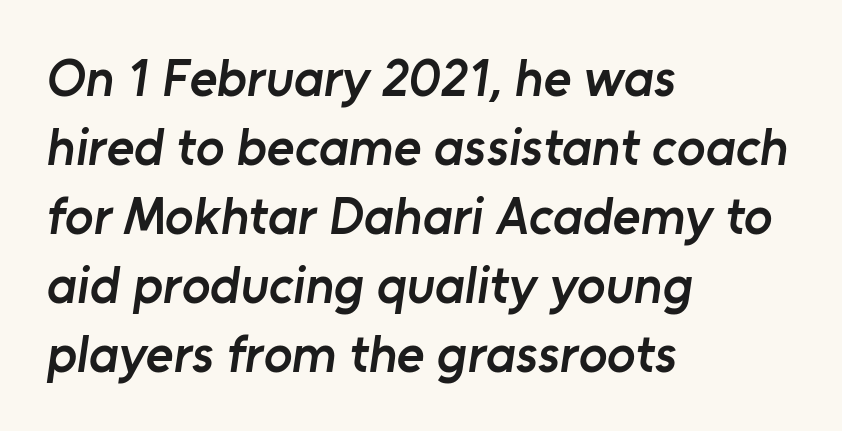
Note the varied advance widths — an 'i' is clearly narrower than an 'm'. Typographic density is moderately raised because the face is semibold. A typesetter would call this zero additional tracking. The rows are spaced the way most documents space them.
